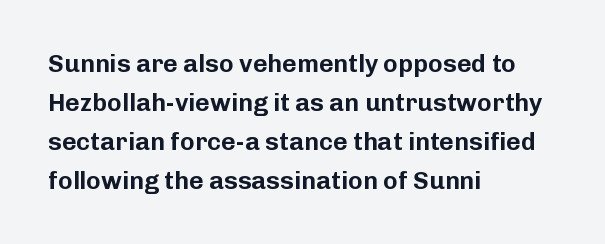
The horizontal fit of the characters is conventional and even. The passage shown stacks its lines at a standard gap. The letters stand straight up with perfectly vertical stems. Descender tails drop into unmarked territory. Is the block centered? No — it sits flush against the left margin.
